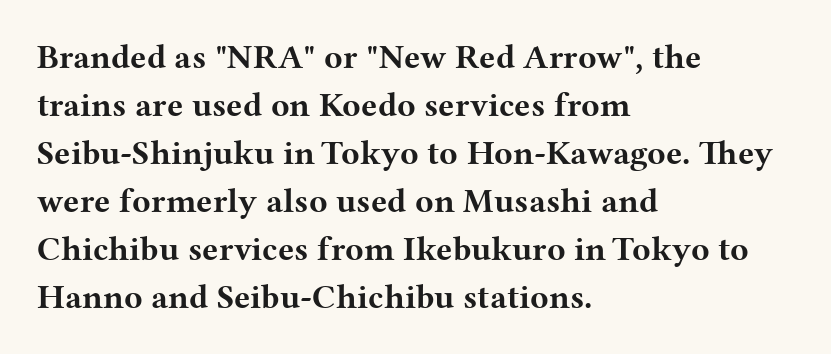
Is this a fixed-width face? No — the glyphs have proportional, varying widths. Each glyph is drawn with heavy, bold strokes. This rendering features lettering with no underline. Baseline-to-baseline distance is the conventional proportion of letter height.
